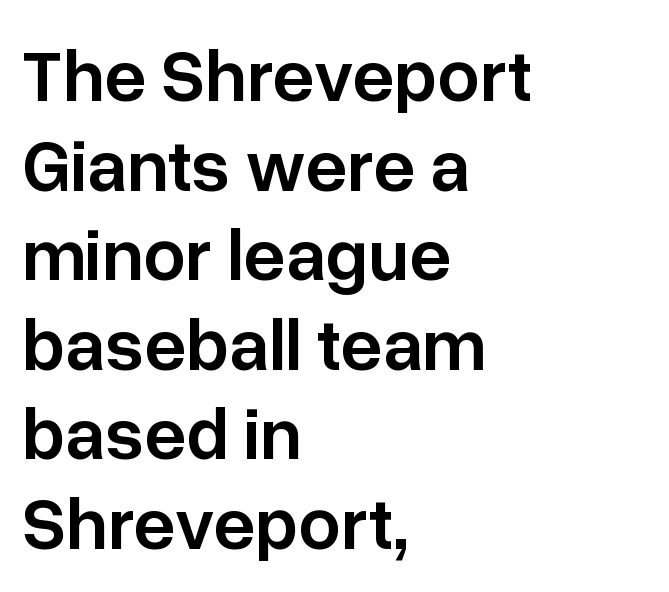
{"serif": "no", "italic": "no", "bold": "semi", "weight": "semibold", "width": "normal", "stroke_contrast": "low", "x_height": "medium", "monospaced": "no", "underline": "no", "align": "left", "line_spacing_ratio": 1.21, "letter_spacing": "normal", "letter_spacing_em": 0.0, "glyph_px": 74}
